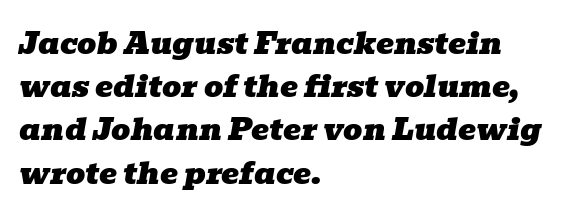
The image shows 30 px wide serif type, italic (leaning right); set left-aligned, normal line spacing (1.44x), normal letter spacing, not underlined; low stroke contrast and a medium x-height.
